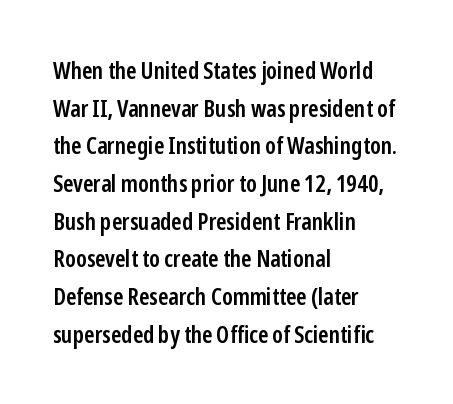
If you drew a ruler down the left edge, every line would touch it. Successive baselines arrive at the customary interval. The passage shown is semibold, sitting just below true bold. Style check: upright.
